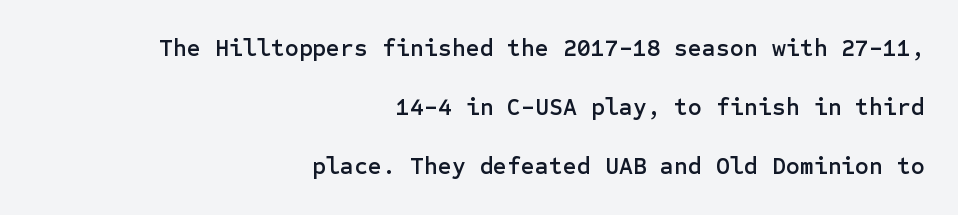
{"italic": "no", "underline": "no", "align": "right", "line_spacing": "loose", "line_spacing_ratio": 2.46, "letter_spacing": "normal", "letter_spacing_em": 0.0, "glyph_px": 24}
